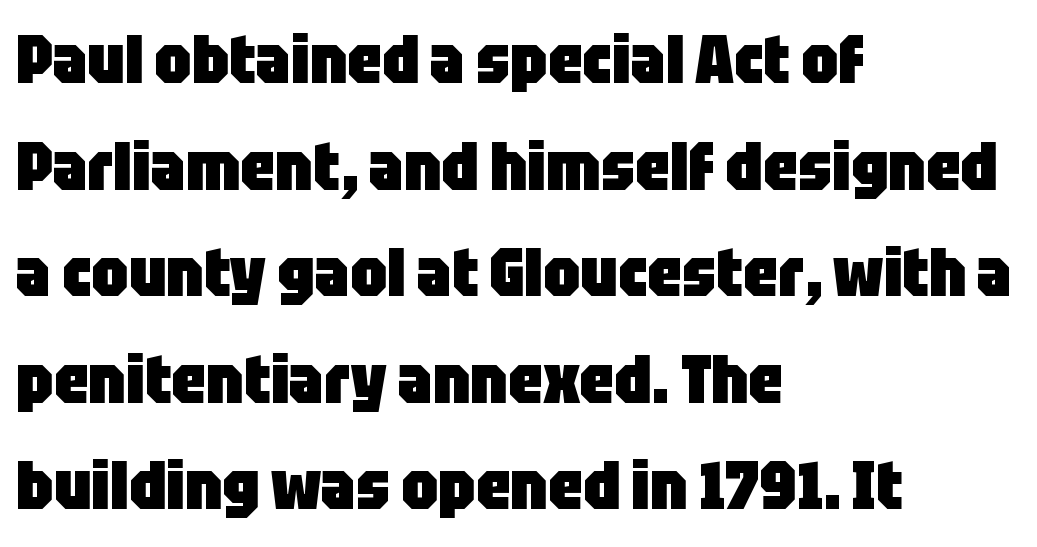
{"serif": "no", "italic": "no", "bold": "yes", "weight": "heavy", "width": "condensed", "stroke_contrast": "low", "x_height": "large", "monospaced": "no", "underline": "no", "align": "left", "line_spacing": "normal", "line_spacing_ratio": 1.59, "letter_spacing": "normal", "letter_spacing_em": 0.0, "glyph_px": 67}
